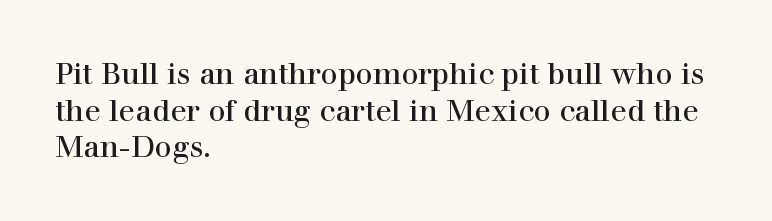
{"serif": "yes", "italic": "no", "width": "normal", "x_height": "medium", "monospaced": "no", "underline": "no", "align": "left", "line_spacing_ratio": 1.22, "letter_spacing": "normal", "letter_spacing_em": 0.0, "glyph_px": 30}
